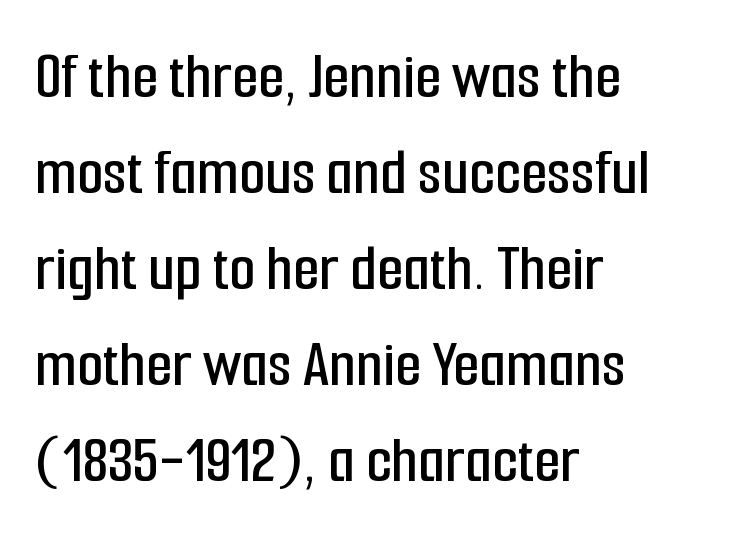
The image shows 68 px condensed sans-serif type, upright; set left-aligned, normal line spacing (1.41x), normal letter spacing, not underlined; low stroke contrast and a medium x-height.
